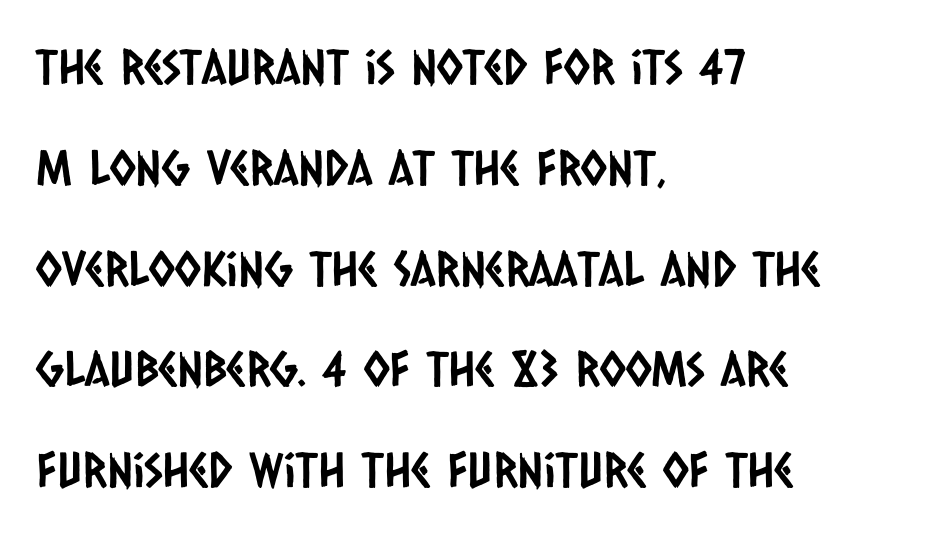
Q: Is the typeface a serif or a sans-serif typeface? A: Sans-serif.
Q: Is the text underlined? A: No.
Q: How is the paragraph aligned? A: Left-aligned.
Q: Is the spacing between letters normal or unusually wide? A: Normal.
Q: Is the spacing between lines tight, normal or loose? A: Loose.
Q: Width (condensed, normal, or wide)? A: Condensed.
Q: Stroke contrast? A: Low.
Q: x-height? A: Large.
Q: Monospaced? A: No.
